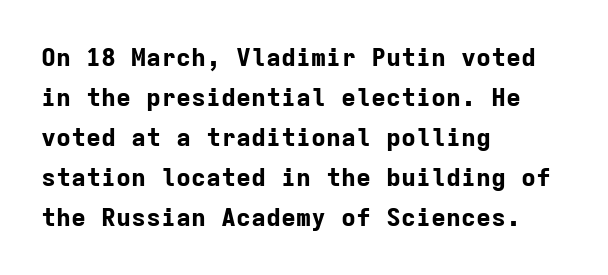
The image shows 25 px bold type, upright; set left-aligned, normal line spacing (1.6x), normal letter spacing, not underlined.
